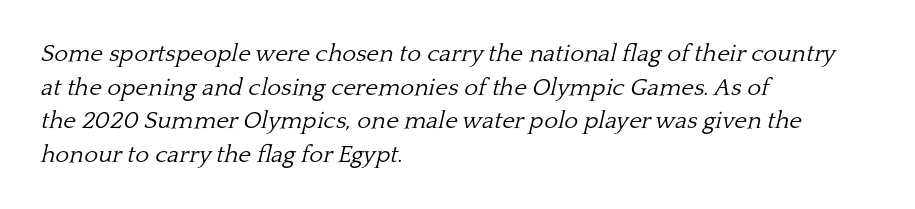
If you drew a line through each stem, it would be angled. Quick note: underline off. Stems here are at most as thick as an everyday book face. Notice how the passage keeps a crisp vertical edge on the left only. You could call the tracking neutral — neither tight nor loose.
